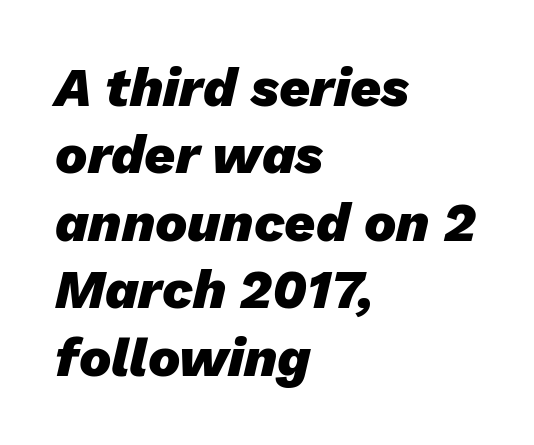
The image shows 54 px heavy type, italic (leaning right); set left-aligned, normal line spacing (1.25x), normal letter spacing, not underlined; low stroke contrast and a medium x-height.
